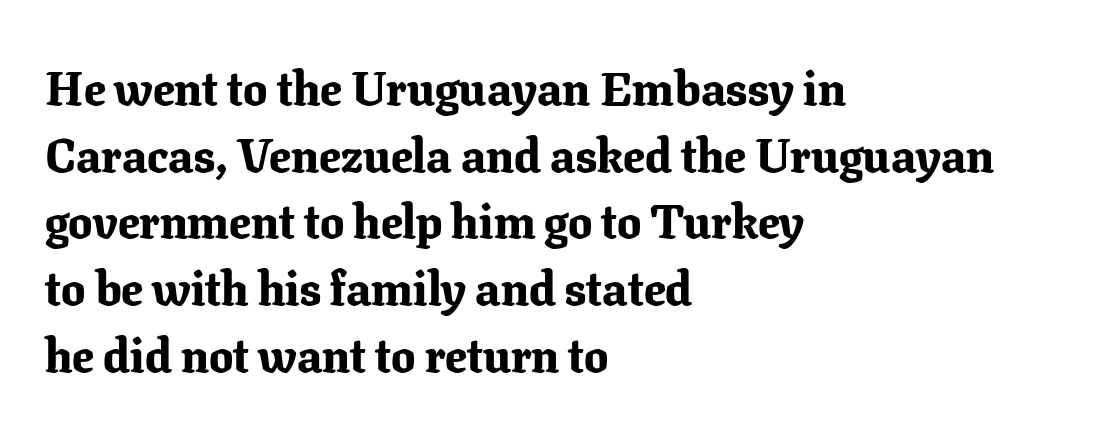
Is the letter spacing exaggerated? No — it looks like the ordinary default. Alignment: flush left. Spacing verdict: proportional, widths tailored to each character. If you drew a line through each stem, it would be perfectly vertical. Is there much room between lines? A standard amount, neither cramped nor airy. Glance below the letters and you will spot only blank space.
